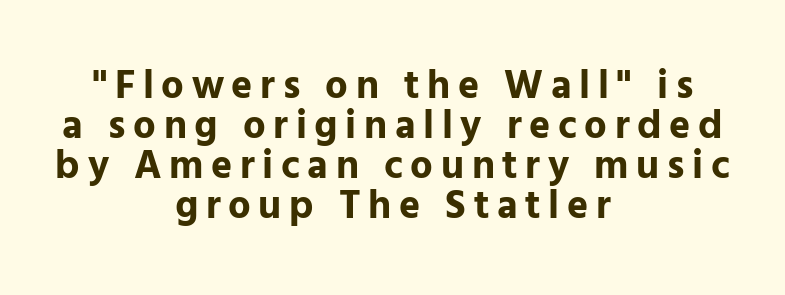
Descenders are the only things crossing below the line. Unlike a traditional serif, this face leaves its strokes unadorned. Which margin do the lines hug? Neither — every line sits in the middle. The block of text is dense from top to bottom, with scant space between rows. This is the regular roman posture of the typeface. Note the varied advance widths — an 'i' is clearly narrower than an 'm'.
